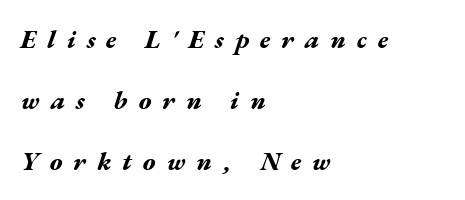
{"italic": "yes", "lean": "right", "slant_degrees": 17, "bold": "yes", "underline": "no", "align": "left", "line_spacing": "loose", "line_spacing_ratio": 2.35, "letter_spacing": "wide", "letter_spacing_em": 0.43, "glyph_px": 26}
